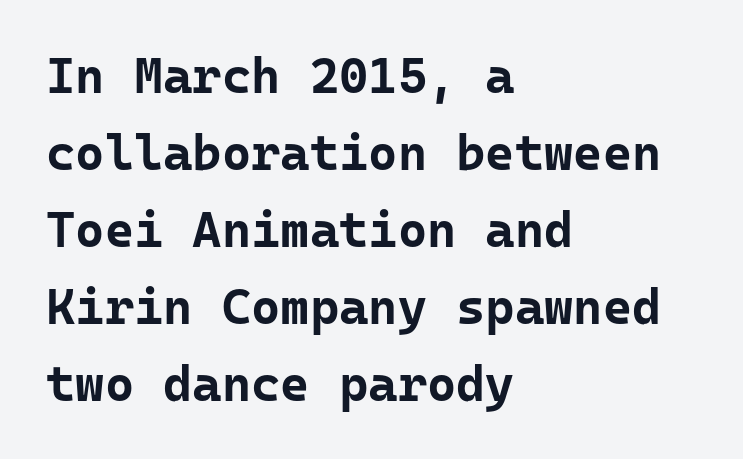
{"serif": "no", "italic": "no", "bold": "yes", "weight": "bold", "width": "normal", "stroke_contrast": "low", "x_height": "medium", "underline": "no", "align": "left", "line_spacing": "normal", "line_spacing_ratio": 1.54, "letter_spacing": "normal", "letter_spacing_em": 0.0, "glyph_px": 50}
